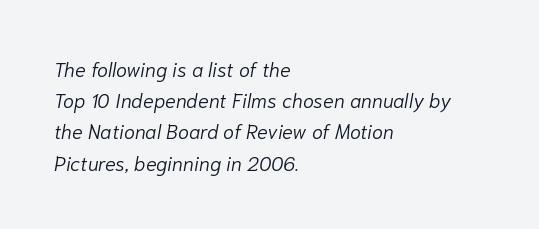
The image shows 20 px text type, italic (leaning right); set left-aligned, normal line spacing (1.56x), normal letter spacing, not underlined.
